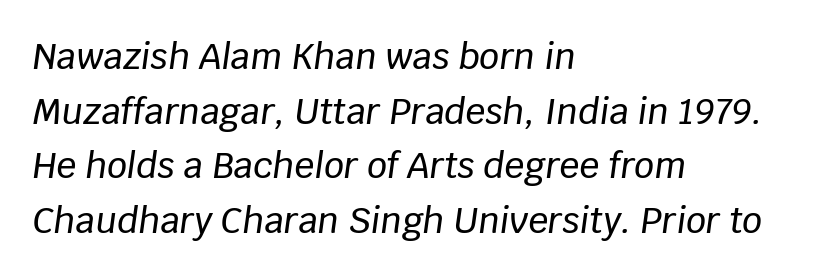
Q: Is the text italic (slanted)? A: Yes, it leans right by about 8 degrees.
Q: Is the text underlined? A: No.
Q: How is the paragraph aligned? A: Left-aligned.
Q: Is the spacing between letters normal or unusually wide? A: Normal.
Q: Is the spacing between lines tight, normal or loose? A: Normal.
Q: Width (condensed, normal, or wide)? A: Normal.
Q: Stroke contrast? A: Low.
Q: x-height? A: Large.
Q: Monospaced? A: No.
